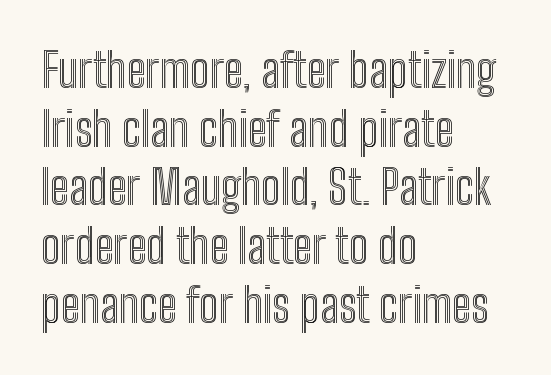
The image shows 47 px condensed type, upright; set left-aligned, normal line spacing (1.25x), normal letter spacing, not underlined; a medium x-height.
